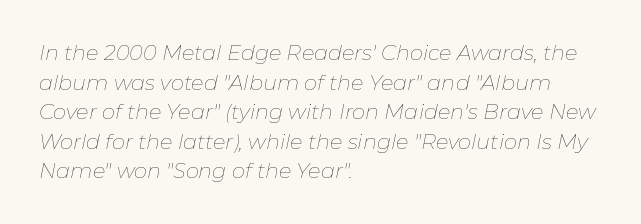
Honestly, the row spacing looks completely unremarkable. The lines are quadded left. These lines keep a tight, regular rhythm from letter to letter. Descenders are the only things crossing below the line. This is oblique type, the kind used for emphasis or titles.
